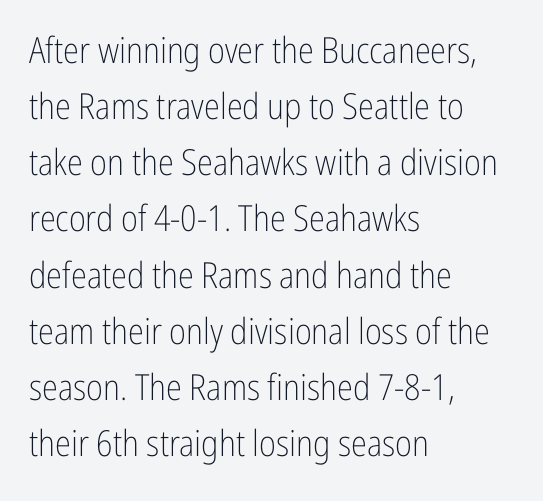
{"serif": "no", "italic": "no", "bold": "no", "weight": "light", "width": "condensed", "stroke_contrast": "low", "x_height": "medium", "monospaced": "no", "underline": "no", "align": "left", "line_spacing": "normal", "line_spacing_ratio": 1.56, "letter_spacing": "normal", "letter_spacing_em": 0.0, "glyph_px": 36}
